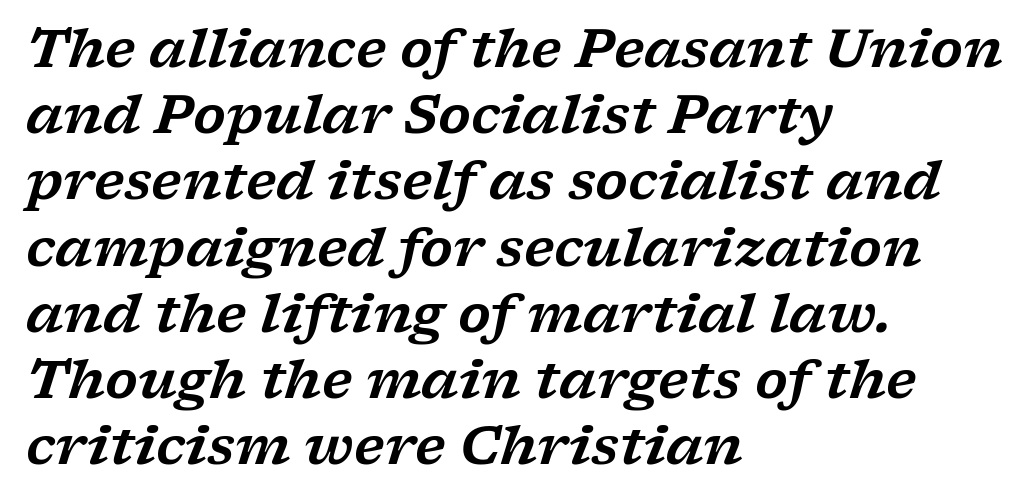
{"serif": "yes", "italic": "yes", "lean": "right", "slant_degrees": 17, "width": "wide", "stroke_contrast": "low", "x_height": "medium", "monospaced": "no", "underline": "no", "align": "left", "line_spacing": "normal", "line_spacing_ratio": 1.25, "letter_spacing": "normal", "letter_spacing_em": 0.0, "glyph_px": 53}
